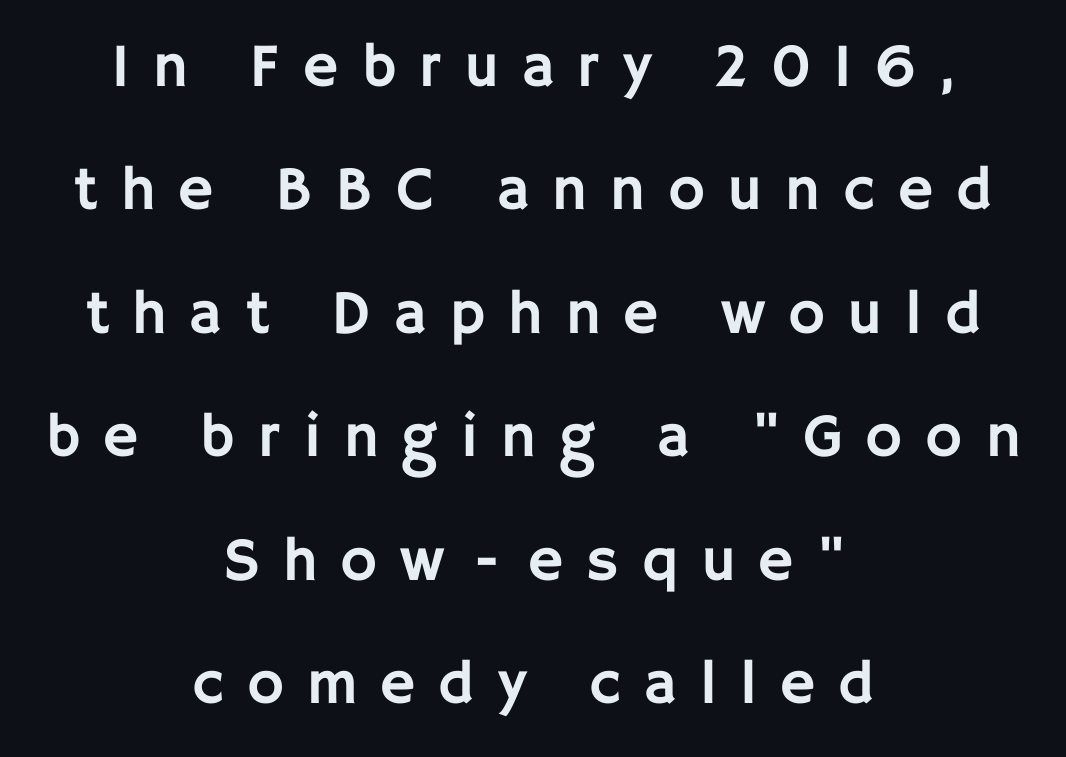
Q: Is the text italic (slanted)? A: No, it is upright.
Q: Is the typeface a serif or a sans-serif typeface? A: Sans-serif.
Q: Is the text underlined? A: No.
Q: How is the paragraph aligned? A: Centered.
Q: Is the spacing between letters normal or unusually wide? A: Unusually wide.
Q: Is the spacing between lines tight, normal or loose? A: Loose.
Q: Width (condensed, normal, or wide)? A: Normal.
Q: Stroke contrast? A: Low.
Q: x-height? A: Large.
Q: Monospaced? A: No.
